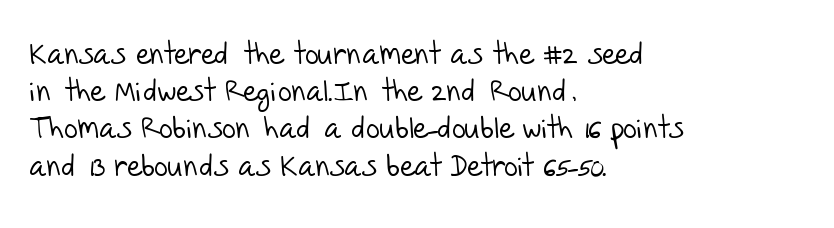
The image shows 30 px light sans-serif type; set left-aligned, line spacing 1.24x, normal letter spacing, not underlined; low stroke contrast and a large x-height.
